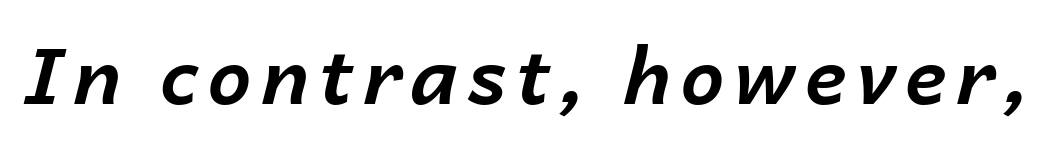
Q: Is the text bold? A: Yes.
Q: Is the text italic (slanted)? A: Yes, it leans right by about 14 degrees.
Q: Is the text underlined? A: No.
Q: Width (condensed, normal, or wide)? A: Normal.
Q: Stroke contrast? A: Low.
Q: x-height? A: Medium.
Q: Monospaced? A: No.
